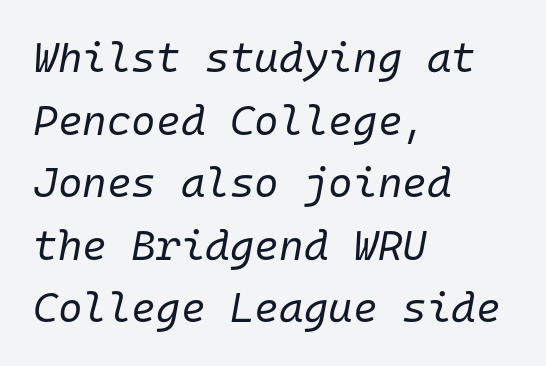
Q: Is the text bold? A: No.
Q: Is the text italic (slanted)? A: Yes, it leans right by about 10 degrees.
Q: Is the text underlined? A: No.
Q: How is the paragraph aligned? A: Left-aligned.
Q: Is the spacing between letters normal or unusually wide? A: Normal.
Q: Is the spacing between lines tight, normal or loose? A: Normal.
Q: Width (condensed, normal, or wide)? A: Normal.
Q: Stroke contrast? A: Low.
Q: x-height? A: Medium.
Q: Monospaced? A: Yes.
